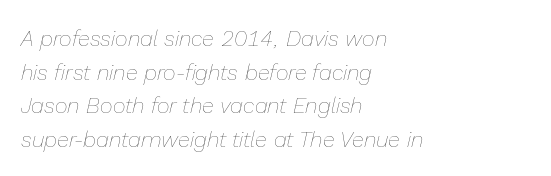
The font's italic variant was chosen for this text. The vertical gap from one line to the next is medium. Layout note: lines flush left. The glyphs are unaccompanied by any horizontal stroke below them. Compared with a typical body face, this is equally light or lighter still. These lines keep a tight, regular rhythm from letter to letter.
